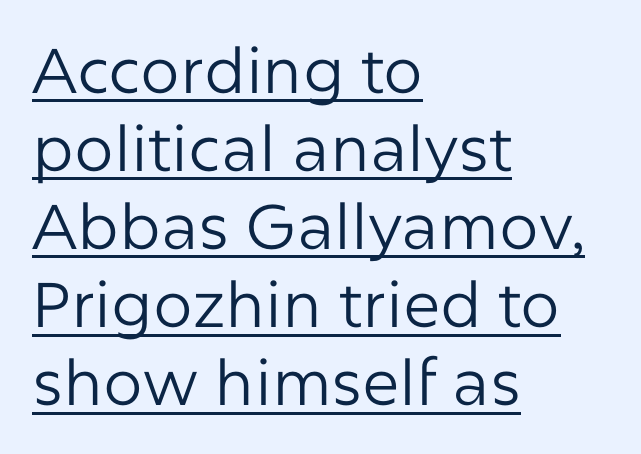
Q: Is the text bold? A: No.
Q: Is the text italic (slanted)? A: No, it is upright.
Q: Is the typeface a serif or a sans-serif typeface? A: Sans-serif.
Q: Is the text underlined? A: Yes.
Q: How is the paragraph aligned? A: Left-aligned.
Q: Is the spacing between letters normal or unusually wide? A: Normal.
Q: Width (condensed, normal, or wide)? A: Normal.
Q: Stroke contrast? A: Low.
Q: x-height? A: Medium.
Q: Monospaced? A: No.
